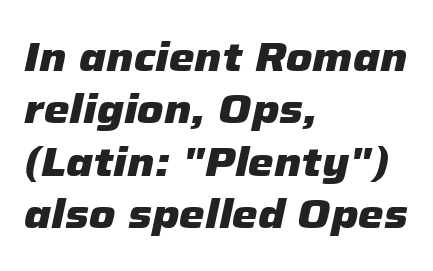
The strip under each line holds only bare page. The ragged edge is on the right, which tells us the setting is flush left. A typesetter would call this proportional, since set widths differ per character. Strokes here are thick enough to call this a true bold. Letter spacing: default.
